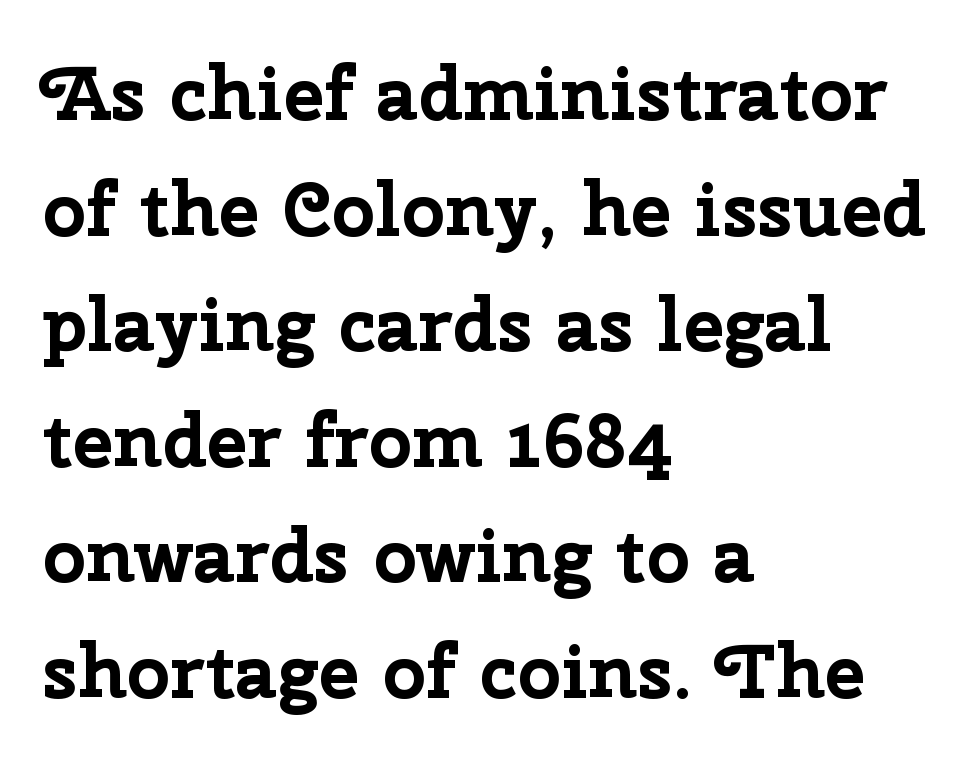
No word sits above an underline. The tracking reads as untouched default to a designer's eye. Left-aligned paragraph, ragged on the right. A typesetter would call this proportional, since set widths differ per character. Weight check: bold — yes, fully.
